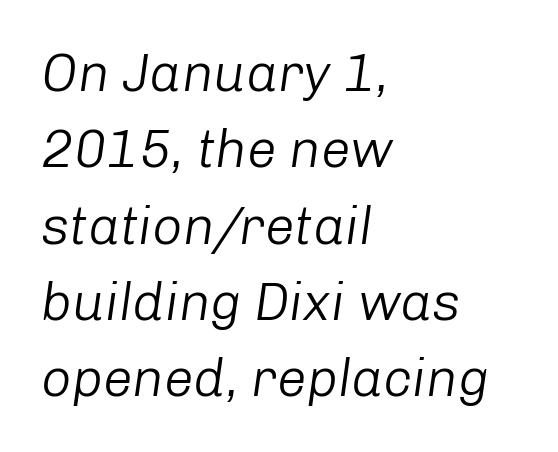
{"italic": "yes", "lean": "right", "slant_degrees": 8, "bold": "no", "weight": "light", "width": "normal", "stroke_contrast": "low", "x_height": "medium", "monospaced": "no", "underline": "no", "align": "left", "line_spacing": "normal", "line_spacing_ratio": 1.44, "letter_spacing": "normal", "letter_spacing_em": 0.0, "glyph_px": 53}
